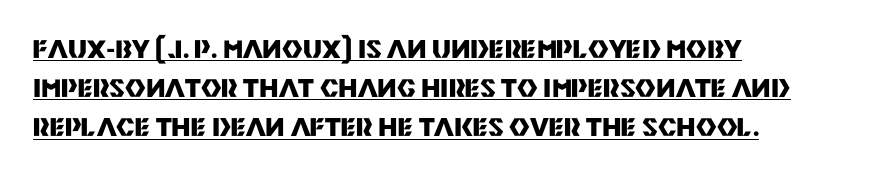
Baseline-to-baseline distance is the conventional proportion of letter height. The lines are quadded left. The rendered words wear a rule along their underside. These words are printed bold, with thick strokes throughout. Students, note that the glyphs here touch the page at normal intervals.
